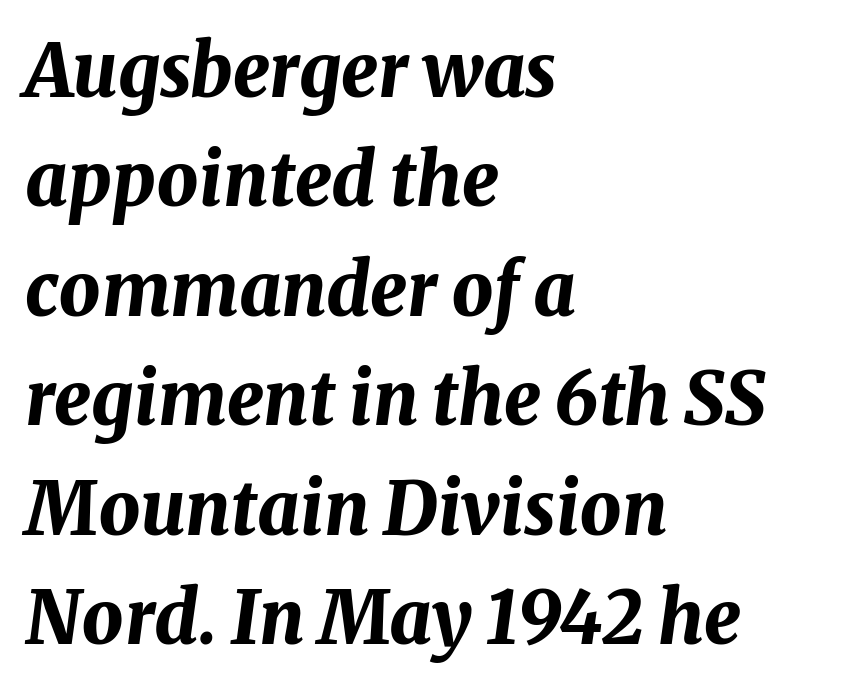
Character widths vary here, with narrow letters taking less room than wide ones. Regular leading. Visually the block forms a straight wall on the left and a jagged coastline on the right. The space beneath each line is pristine and unruled. In terms of letterspacing, this is plain default setting. Look at the stroke-to-counter ratio: heavy, a bold.
